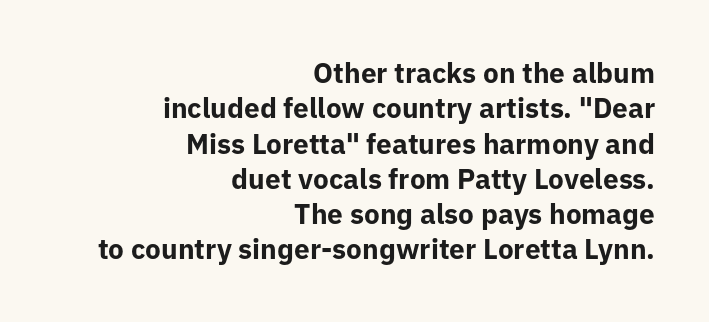
Standard letterfit; no display-style spreading of the glyphs. Think of a printed novel: that variable character pitch is what you see here. This rendering employs a face without finishing strokes, i.e., a sans-serif. Where is the straight margin? On the right. Ascenders rise straight up at ninety degrees.
